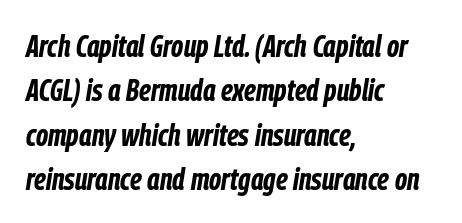
{"italic": "yes", "lean": "right", "slant_degrees": 9, "bold": "yes", "weight": "bold", "width": "condensed", "stroke_contrast": "low", "x_height": "medium", "monospaced": "no", "underline": "no", "align": "left", "line_spacing": "normal", "line_spacing_ratio": 1.43, "letter_spacing": "normal", "letter_spacing_em": 0.0, "glyph_px": 31}
